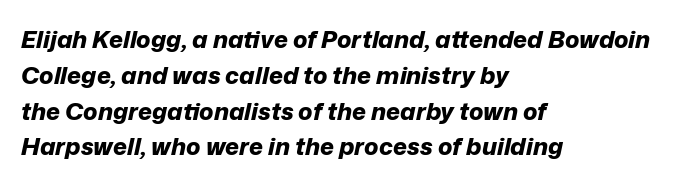
If you drew a line through each stem, it would be angled. This rendering features lettering with no underline. The typesetter chose a ragged-right arrangement here. Plenty of ink on the page — the face is bold. The passage shown has conventional tracking throughout. The block of text has a typical density, with ordinary space between rows.
